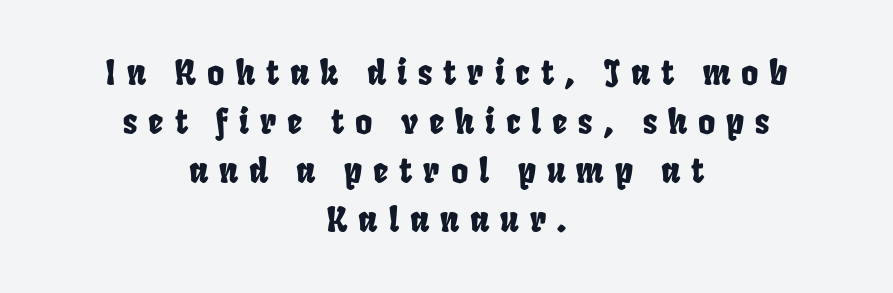
Q: Is the typeface a serif or a sans-serif typeface? A: Sans-serif.
Q: Is the text underlined? A: No.
Q: How is the paragraph aligned? A: Centered.
Q: Is the spacing between letters normal or unusually wide? A: Unusually wide.
Q: Is the spacing between lines tight, normal or loose? A: Normal.
Q: Width (condensed, normal, or wide)? A: Condensed.
Q: Stroke contrast? A: Low.
Q: x-height? A: Large.
Q: Monospaced? A: No.
